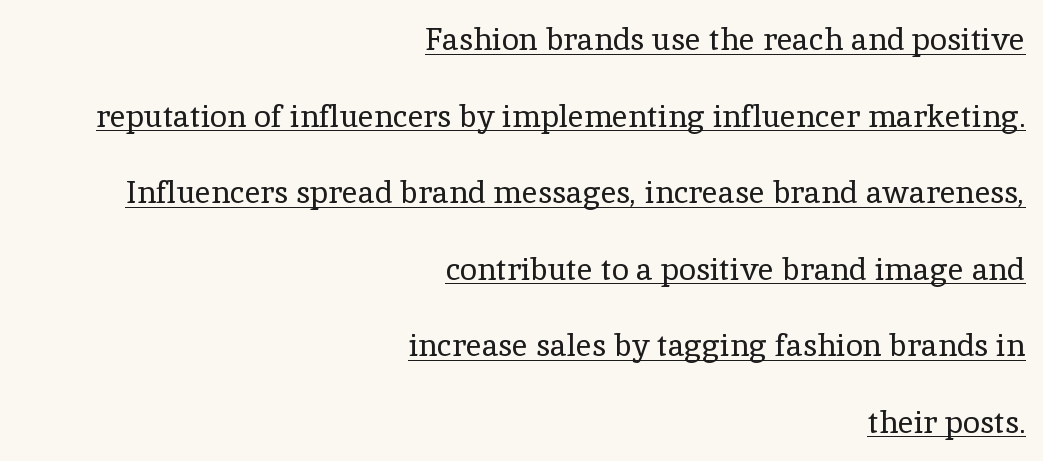
The letters stand upright; this is a roman face. The vertical gap from one line to the next is large. The tracking reads as untouched default to a designer's eye. You could not count columns in this text — the font is proportionally spaced. Students, observe the line beneath the letters — that is underlining.
